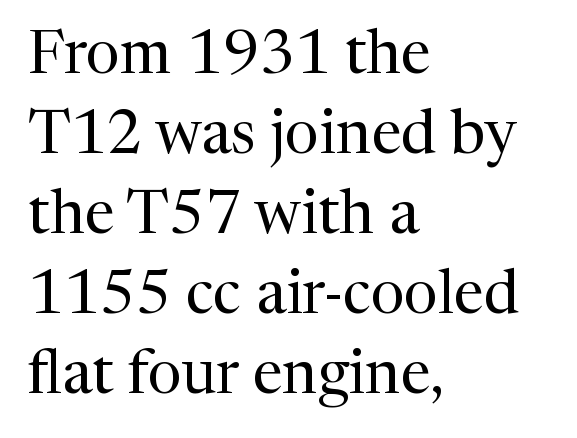
{"serif": "yes", "italic": "no", "bold": "no", "weight": "regular", "width": "normal", "stroke_contrast": "medium", "x_height": "medium", "monospaced": "no", "underline": "no", "align": "left", "line_spacing": "normal", "line_spacing_ratio": 1.31, "letter_spacing": "normal", "letter_spacing_em": 0.0, "glyph_px": 61}
